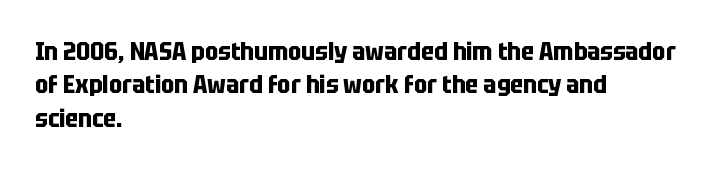
The image shows 25 px bold type, upright; set left-aligned, normal line spacing (1.34x), normal letter spacing, not underlined.
